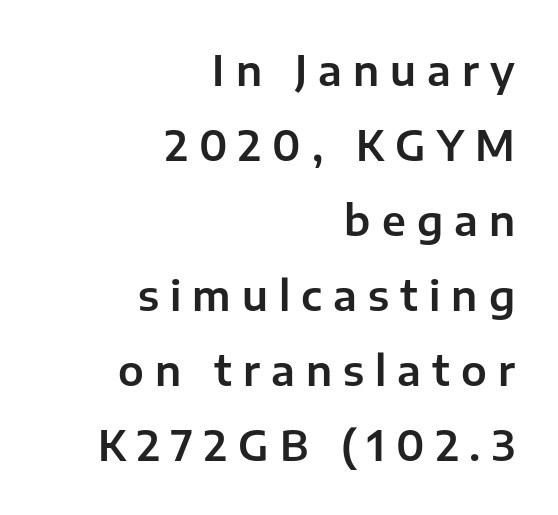
Q: Is the text italic (slanted)? A: No, it is upright.
Q: Is the typeface a serif or a sans-serif typeface? A: Sans-serif.
Q: Is the text underlined? A: No.
Q: How is the paragraph aligned? A: Right-aligned.
Q: Is the spacing between letters normal or unusually wide? A: Unusually wide.
Q: Width (condensed, normal, or wide)? A: Normal.
Q: Stroke contrast? A: Low.
Q: x-height? A: Medium.
Q: Monospaced? A: No.
